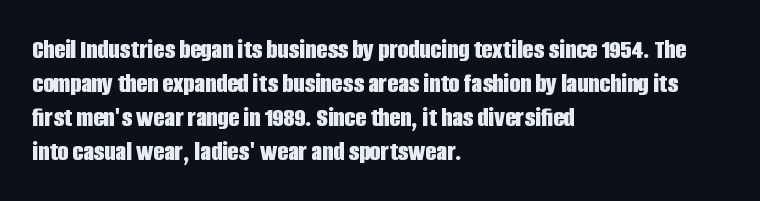
Q: Is the text bold? A: Yes.
Q: Is the text italic (slanted)? A: No, it is upright.
Q: Is the typeface a serif or a sans-serif typeface? A: Sans-serif.
Q: Is the text underlined? A: No.
Q: How is the paragraph aligned? A: Left-aligned.
Q: Is the spacing between letters normal or unusually wide? A: Normal.
Q: Width (condensed, normal, or wide)? A: Condensed.
Q: Stroke contrast? A: Low.
Q: x-height? A: Large.
Q: Monospaced? A: No.
